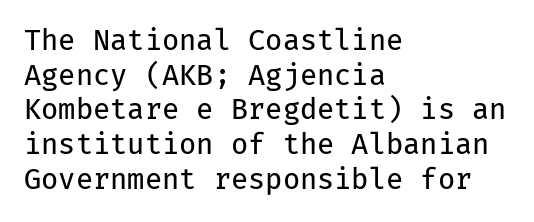
Q: Is the text bold? A: No.
Q: Is the text italic (slanted)? A: No, it is upright.
Q: Is the typeface a serif or a sans-serif typeface? A: Sans-serif.
Q: Is the text underlined? A: No.
Q: How is the paragraph aligned? A: Left-aligned.
Q: Is the spacing between letters normal or unusually wide? A: Normal.
Q: Width (condensed, normal, or wide)? A: Normal.
Q: Stroke contrast? A: Low.
Q: x-height? A: Medium.
Q: Monospaced? A: Yes.
